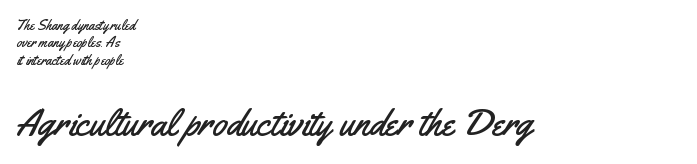
Q: Is the text italic (slanted)? A: Yes.
Q: Is the typeface a serif or a sans-serif typeface? A: Sans-serif.
Q: Is the text underlined? A: No.
Q: How is the paragraph aligned? A: Left-aligned.
Q: Is the spacing between letters normal or unusually wide? A: Normal.
Q: Which block of text is set in a larger size, the first (top) or the second (bottom)? A: The second (bottom) one.
Q: Width (condensed, normal, or wide)? A: Condensed.
Q: Stroke contrast? A: Medium.
Q: x-height? A: Small.
Q: Monospaced? A: No.
